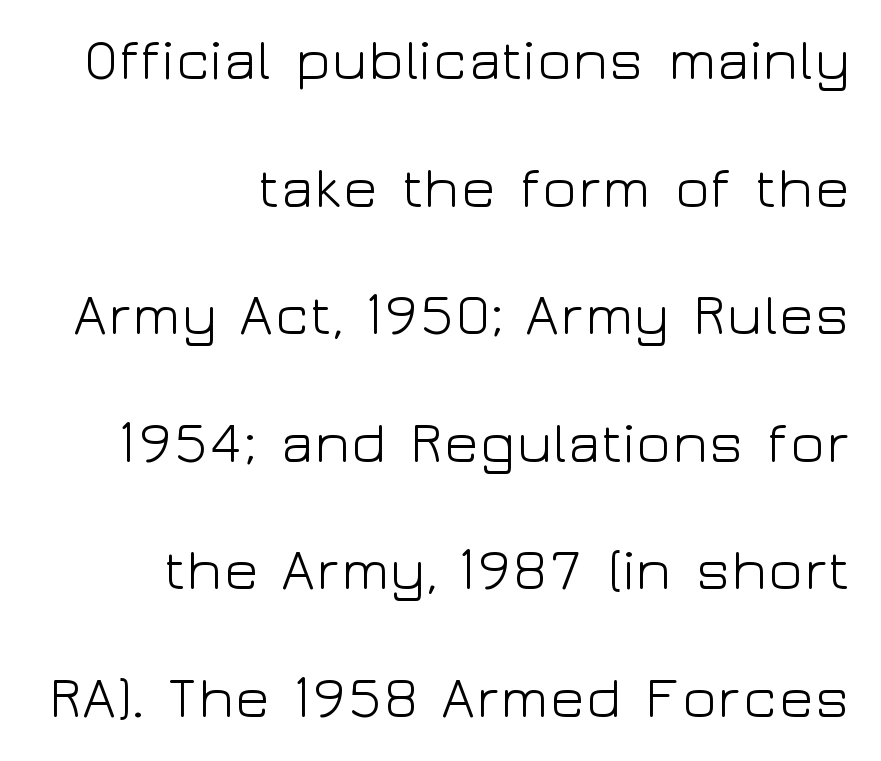
{"serif": "no", "italic": "no", "bold": "no", "weight": "light", "width": "wide", "stroke_contrast": "low", "x_height": "medium", "monospaced": "no", "underline": "no", "align": "right", "line_spacing": "loose", "line_spacing_ratio": 2.2, "letter_spacing": "normal", "letter_spacing_em": 0.0, "glyph_px": 58}
